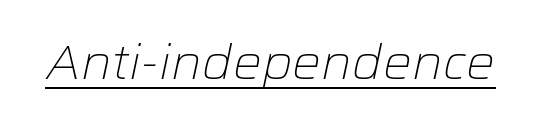
On a weight scale, this lands at 450 or below. Caption: standard tracking, unaltered. The whole block is typeset with a tilt. Honestly, the underline is the first thing you notice here. Looks like regular typesetting: each glyph gets only the width it needs.
